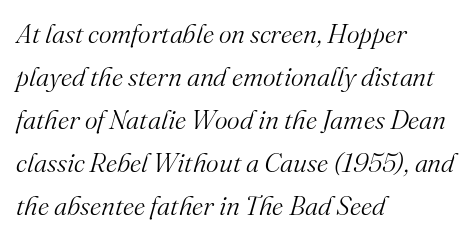
The image shows 27 px text type, italic (leaning right); set left-aligned, normal line spacing (1.59x), normal letter spacing, not underlined.
